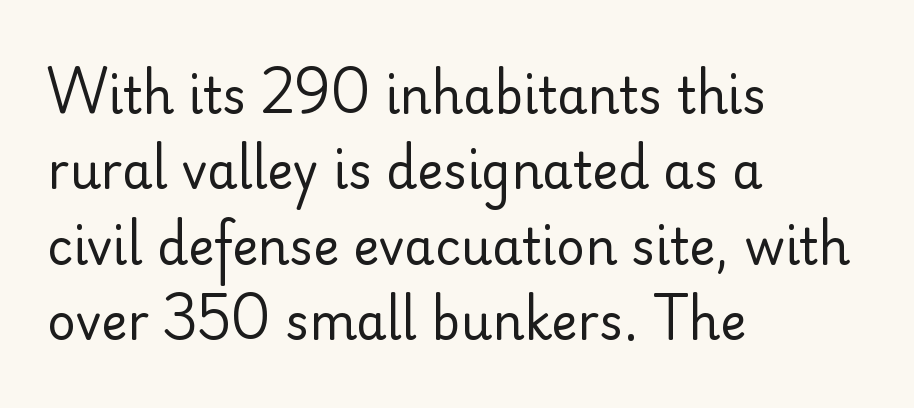
Q: Is the text bold? A: No.
Q: Is the text italic (slanted)? A: No, it is upright.
Q: Is the typeface a serif or a sans-serif typeface? A: Sans-serif.
Q: Is the text underlined? A: No.
Q: How is the paragraph aligned? A: Left-aligned.
Q: Is the spacing between letters normal or unusually wide? A: Normal.
Q: Is the spacing between lines tight, normal or loose? A: Normal.
Q: Width (condensed, normal, or wide)? A: Normal.
Q: Stroke contrast? A: Low.
Q: x-height? A: Small.
Q: Monospaced? A: No.
